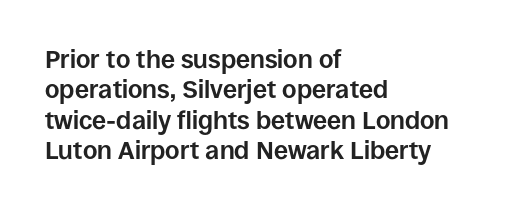
Each line starts at the same left margin while the right side varies. Words appear dense and cohesive because spacing is normal. What weight is shown? A full bold with thick strokes. Nope, not italic — everything's standing straight.
